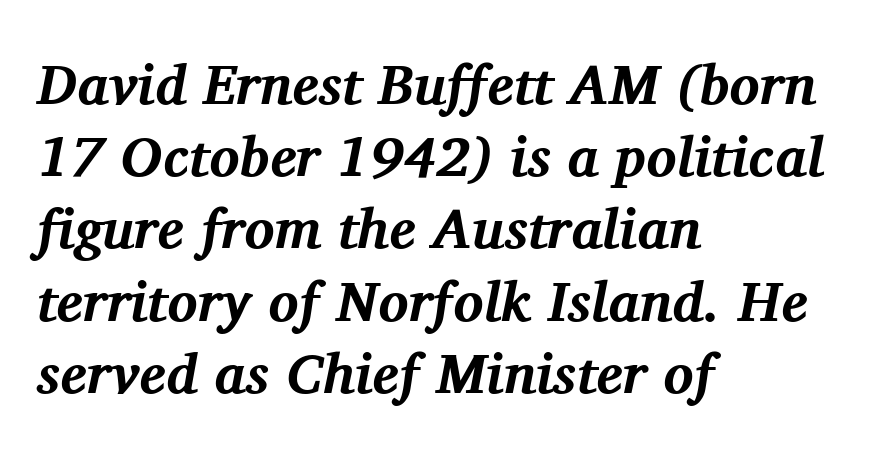
Q: Is the text bold? A: Yes.
Q: Is the text italic (slanted)? A: Yes, it leans right by about 11 degrees.
Q: Is the typeface a serif or a sans-serif typeface? A: Serif.
Q: Is the text underlined? A: No.
Q: How is the paragraph aligned? A: Left-aligned.
Q: Is the spacing between letters normal or unusually wide? A: Normal.
Q: Is the spacing between lines tight, normal or loose? A: Normal.
Q: Width (condensed, normal, or wide)? A: Normal.
Q: Stroke contrast? A: Medium.
Q: x-height? A: Medium.
Q: Monospaced? A: No.
